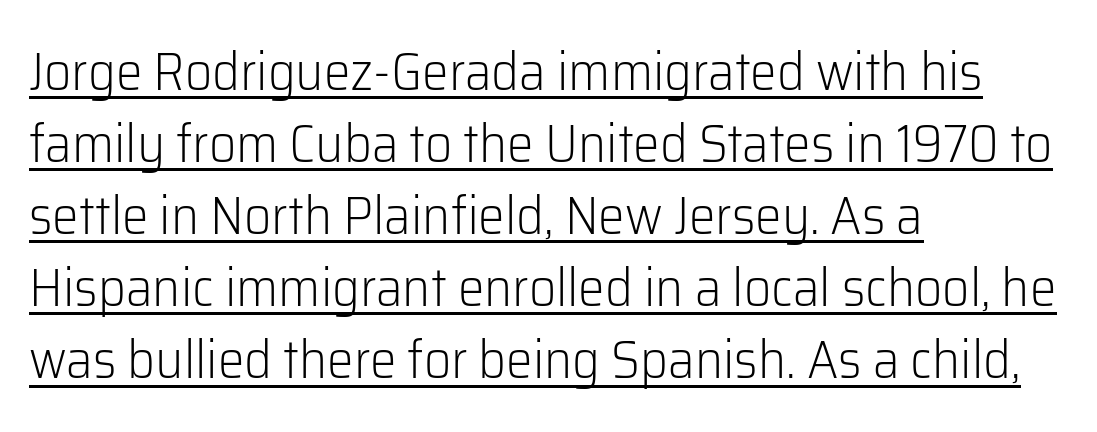
{"serif": "no", "italic": "no", "bold": "no", "weight": "light", "width": "normal", "stroke_contrast": "low", "x_height": "medium", "monospaced": "no", "underline": "yes", "align": "left", "line_spacing": "normal", "line_spacing_ratio": 1.36, "letter_spacing": "normal", "letter_spacing_em": 0.0, "glyph_px": 53}
